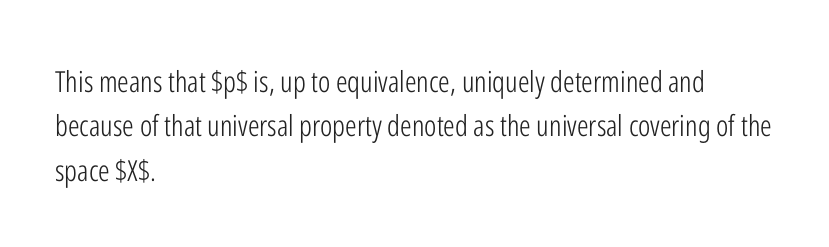
{"serif": "no", "italic": "no", "bold": "no", "weight": "light", "width": "condensed", "stroke_contrast": "low", "x_height": "medium", "monospaced": "no", "underline": "no", "align": "left", "line_spacing": "normal", "line_spacing_ratio": 1.53, "letter_spacing": "normal", "letter_spacing_em": 0.0, "glyph_px": 29}
